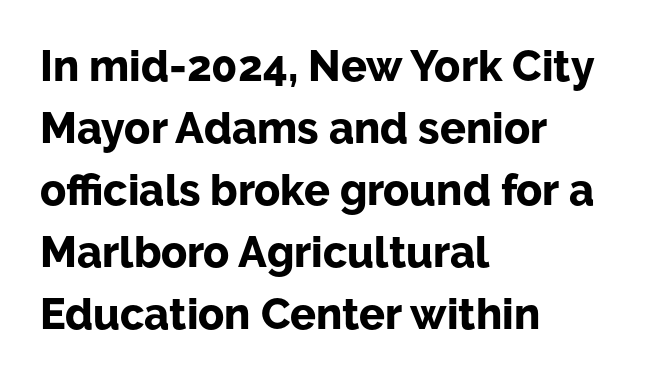
The image shows 43 px bold sans-serif type, upright; set left-aligned, normal line spacing (1.44x), normal letter spacing, not underlined; low stroke contrast and a medium x-height.
